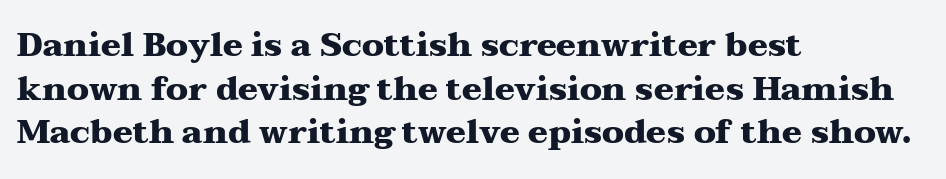
{"serif": "yes", "italic": "no", "bold": "yes", "weight": "heavy", "width": "wide", "stroke_contrast": "medium", "x_height": "medium", "monospaced": "no", "underline": "no", "align": "left", "line_spacing": "normal", "line_spacing_ratio": 1.32, "letter_spacing": "normal", "letter_spacing_em": 0.0, "glyph_px": 33}
